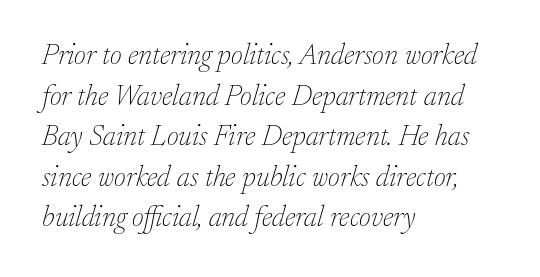
Quick note: italic. The baseline area is clear. This sample has the flowing, uneven cadence of proportional lettering. Horizontal alignment here is leftward, the default for most running prose.
